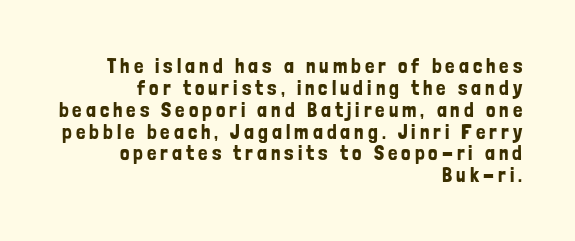
Q: Is the text italic (slanted)? A: No, it is upright.
Q: Is the text underlined? A: No.
Q: How is the paragraph aligned? A: Right-aligned.
Q: Is the spacing between lines tight, normal or loose? A: Tight.
